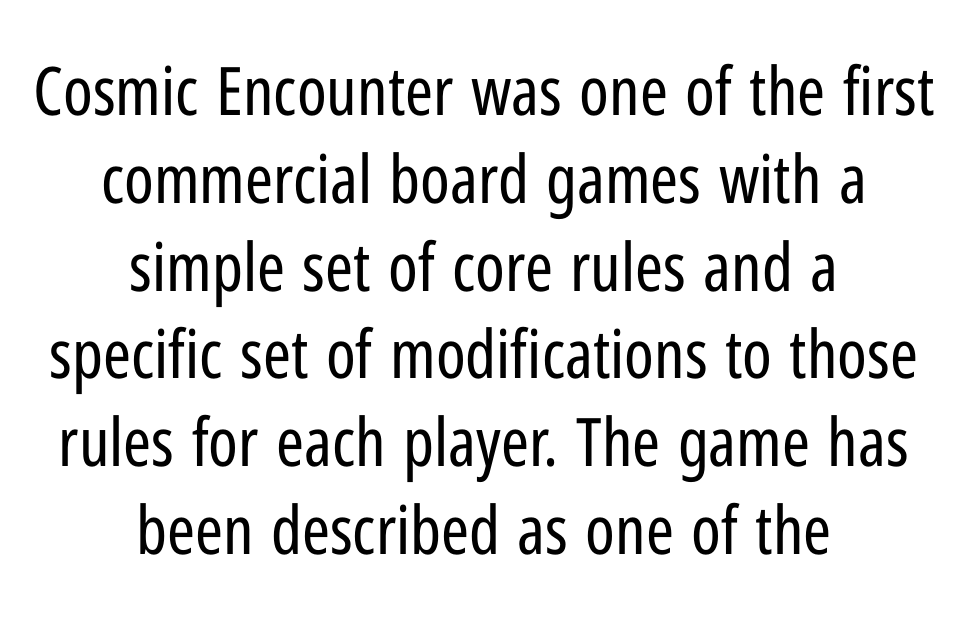
Q: Is the text bold? A: No.
Q: Is the text italic (slanted)? A: No, it is upright.
Q: Is the typeface a serif or a sans-serif typeface? A: Sans-serif.
Q: Is the text underlined? A: No.
Q: How is the paragraph aligned? A: Centered.
Q: Is the spacing between letters normal or unusually wide? A: Normal.
Q: Is the spacing between lines tight, normal or loose? A: Normal.
Q: Width (condensed, normal, or wide)? A: Condensed.
Q: Stroke contrast? A: Low.
Q: x-height? A: Medium.
Q: Monospaced? A: No.
